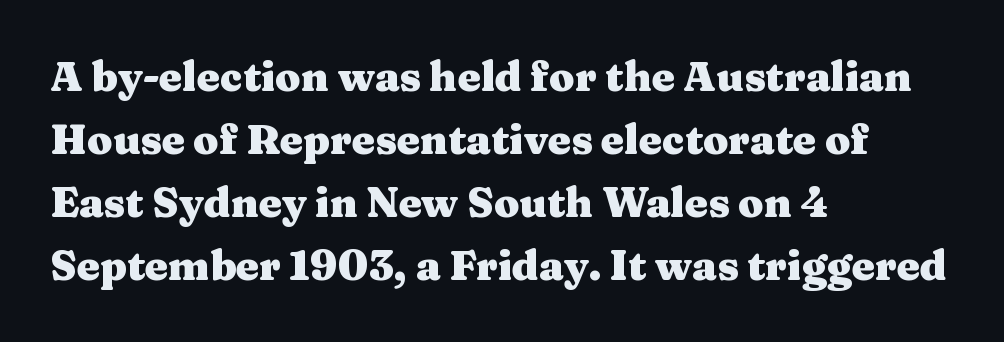
The image shows 41 px heavy, wide serif type, upright; set left-aligned, normal line spacing (1.54x), normal letter spacing, not underlined; medium stroke contrast and a medium x-height.
